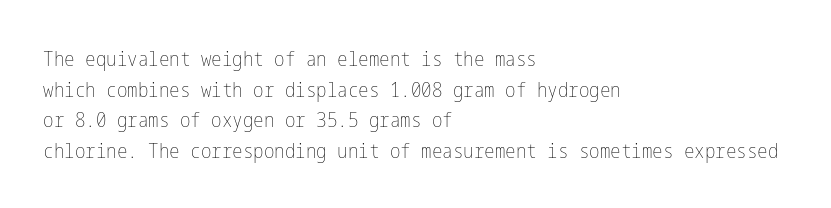
{"italic": "no", "bold": "no", "underline": "no", "align": "left", "line_spacing": "normal", "line_spacing_ratio": 1.46, "letter_spacing": "normal", "letter_spacing_em": 0.0, "glyph_px": 21}
